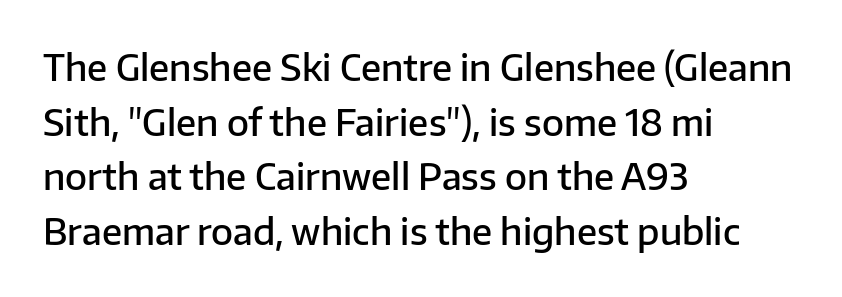
The image shows 36 px semibold sans-serif type, upright; set left-aligned, normal line spacing (1.52x), normal letter spacing, not underlined; low stroke contrast and a medium x-height.
